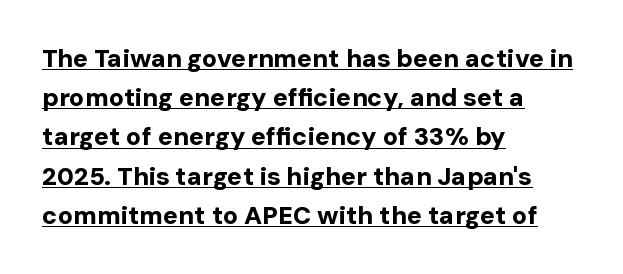
{"italic": "no", "bold": "yes", "underline": "yes", "align": "left", "line_spacing": "normal", "line_spacing_ratio": 1.57, "letter_spacing": "normal", "letter_spacing_em": 0.0, "glyph_px": 25}
